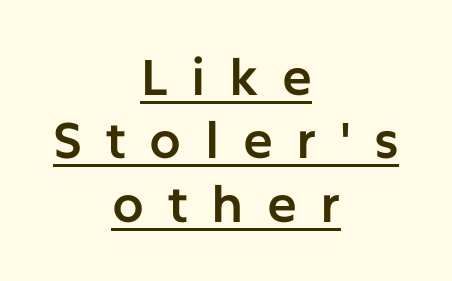
{"serif": "no", "italic": "no", "width": "normal", "stroke_contrast": "low", "x_height": "medium", "monospaced": "no", "underline": "yes", "align": "center", "line_spacing": "normal", "line_spacing_ratio": 1.27, "letter_spacing": "wide", "letter_spacing_em": 0.47, "glyph_px": 50}
